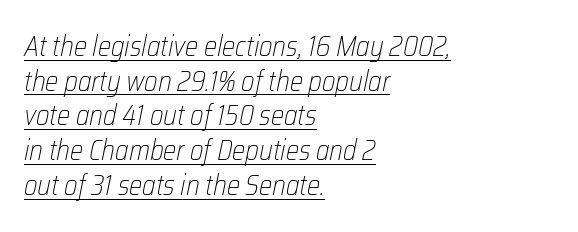
Q: Is the text bold? A: No.
Q: Is the text italic (slanted)? A: Yes, it leans right by about 12 degrees.
Q: Is the text underlined? A: Yes.
Q: How is the paragraph aligned? A: Left-aligned.
Q: Is the spacing between letters normal or unusually wide? A: Normal.
Q: Width (condensed, normal, or wide)? A: Condensed.
Q: Stroke contrast? A: Low.
Q: x-height? A: Medium.
Q: Monospaced? A: No.
